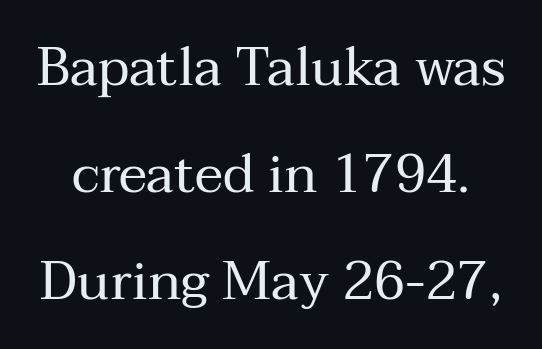
{"serif": "yes", "italic": "no", "bold": "no", "weight": "regular", "width": "normal", "stroke_contrast": "medium", "x_height": "medium", "monospaced": "no", "underline": "no", "line_spacing": "loose", "line_spacing_ratio": 1.98, "letter_spacing": "normal", "letter_spacing_em": 0.0, "glyph_px": 54}
